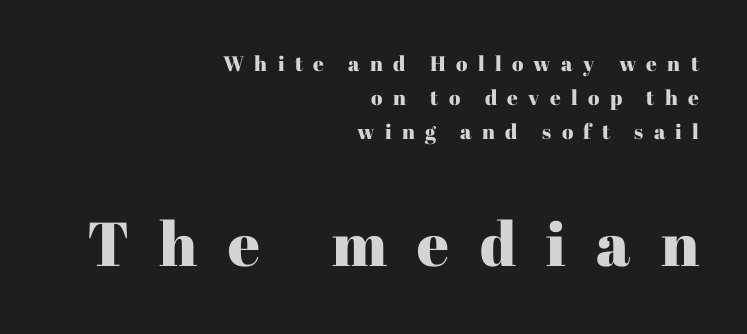
Q: Is the text italic (slanted)? A: No, it is upright.
Q: Is the typeface a serif or a sans-serif typeface? A: Serif.
Q: Is the text underlined? A: No.
Q: How is the paragraph aligned? A: Right-aligned.
Q: Is the spacing between letters normal or unusually wide? A: Unusually wide.
Q: Is the spacing between lines tight, normal or loose? A: Normal.
Q: Which block of text is set in a larger size, the first (top) or the second (bottom)? A: The second (bottom) one.
Q: Width (condensed, normal, or wide)? A: Normal.
Q: Stroke contrast? A: High.
Q: x-height? A: Medium.
Q: Monospaced? A: No.
